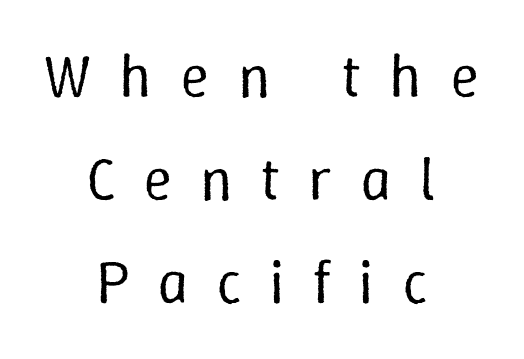
The image shows 61 px regular-weight type, upright; set centered, normal line spacing (1.69x), unusually wide letter spacing (+0.46 em), not underlined; low stroke contrast and a medium x-height.
